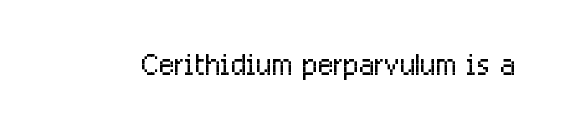
Q: Is the text bold? A: No.
Q: Is the text italic (slanted)? A: No, it is upright.
Q: Is the typeface a serif or a sans-serif typeface? A: Sans-serif.
Q: Is the text underlined? A: No.
Q: Is the spacing between letters normal or unusually wide? A: Normal.
Q: Width (condensed, normal, or wide)? A: Condensed.
Q: Stroke contrast? A: Low.
Q: x-height? A: Medium.
Q: Monospaced? A: No.
